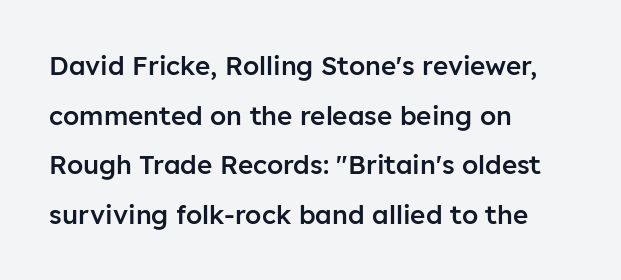
The image shows 26 px text type, upright; set left-aligned, loose line spacing (1.91x), normal letter spacing, not underlined.
